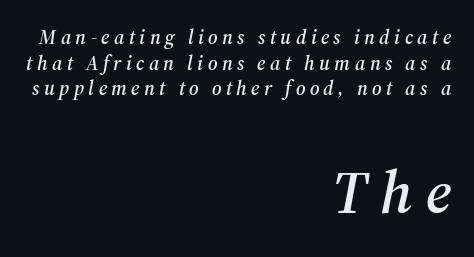
Q: Is the text italic (slanted)? A: Yes, it leans right by about 12 degrees.
Q: Is the typeface a serif or a sans-serif typeface? A: Serif.
Q: Is the text underlined? A: No.
Q: How is the paragraph aligned? A: Right-aligned.
Q: Is the spacing between letters normal or unusually wide? A: Unusually wide.
Q: Is the spacing between lines tight, normal or loose? A: Normal.
Q: Which block of text is set in a larger size, the first (top) or the second (bottom)? A: The second (bottom) one.
Q: Width (condensed, normal, or wide)? A: Normal.
Q: Stroke contrast? A: Medium.
Q: x-height? A: Medium.
Q: Monospaced? A: No.
